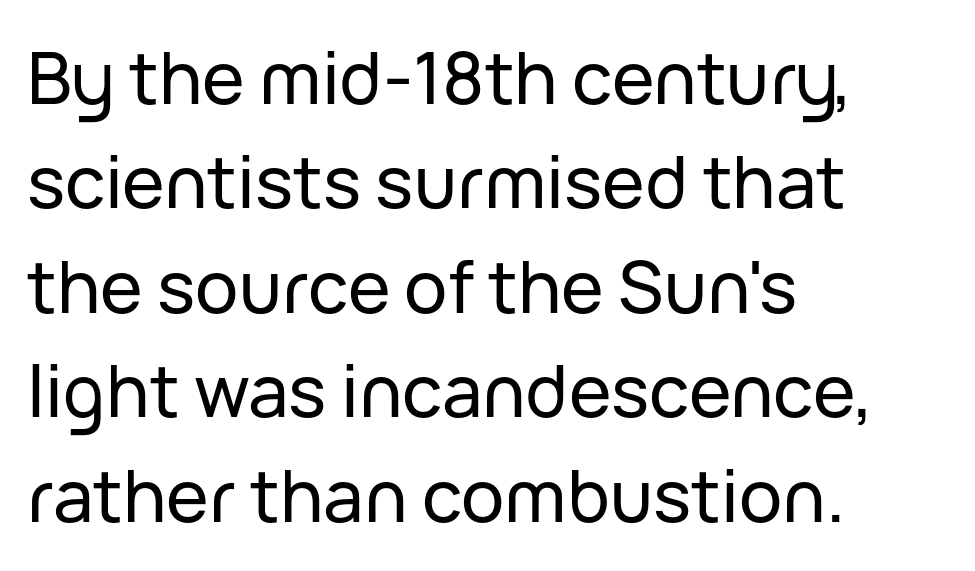
{"serif": "no", "italic": "no", "width": "normal", "stroke_contrast": "low", "x_height": "medium", "monospaced": "no", "underline": "no", "align": "left", "line_spacing": "normal", "line_spacing_ratio": 1.45, "letter_spacing": "normal", "letter_spacing_em": 0.0, "glyph_px": 72}
